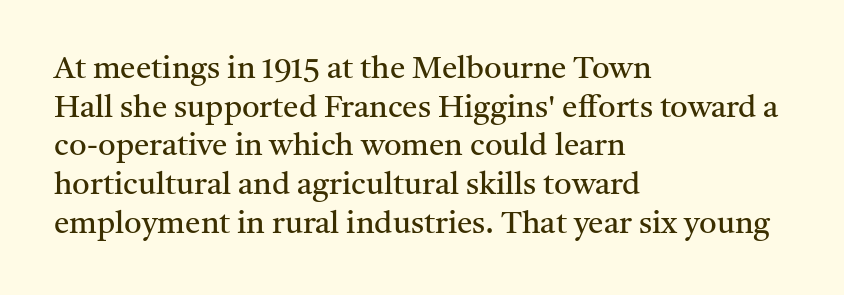
The font's upright variant was chosen for this text. The paragraph shown leans on its left margin. The leading is moderate, giving the passage an even texture. Bare-footed words on every line.
